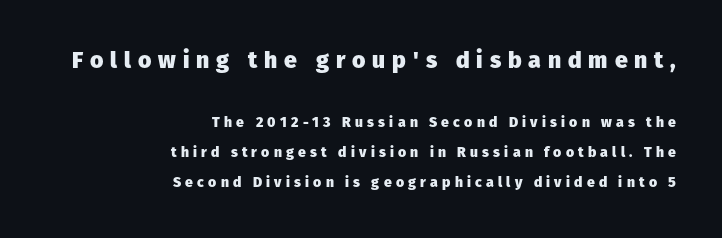
The image shows 23 px bold type, upright; set right-aligned, loose line spacing (2.13x), unusually wide letter spacing (+0.3 em), not underlined; the first (top) block is 1.64x larger.
